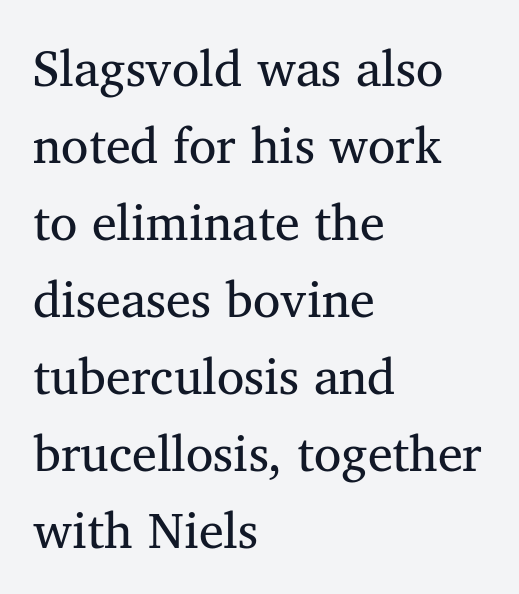
{"serif": "yes", "italic": "no", "bold": "no", "weight": "regular", "width": "normal", "stroke_contrast": "medium", "x_height": "medium", "monospaced": "no", "underline": "no", "align": "left", "line_spacing": "normal", "line_spacing_ratio": 1.54, "letter_spacing": "normal", "letter_spacing_em": 0.0, "glyph_px": 50}
